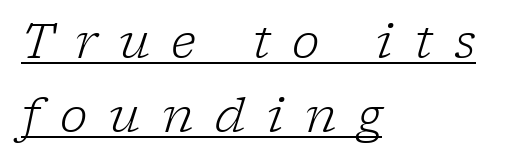
The font sits on the lighter half of the weight spectrum, regular included. The passage shown is underscored from start to finish. This sample keeps an unexceptional amount of space between lines. The passage shown is typed in a proportional face where columns would drift.
